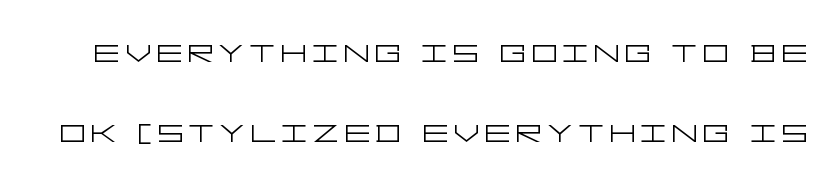
{"serif": "no", "italic": "no", "bold": "no", "weight": "light", "width": "wide", "stroke_contrast": "low", "x_height": "large", "underline": "no", "line_spacing": "loose", "line_spacing_ratio": 1.96, "glyph_px": 41}
